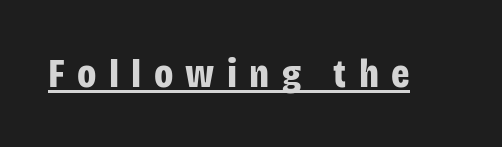
The image shows 41 px bold, condensed sans-serif type, upright; set unusually wide letter spacing (+0.3 em), underlined; low stroke contrast and a large x-height.
